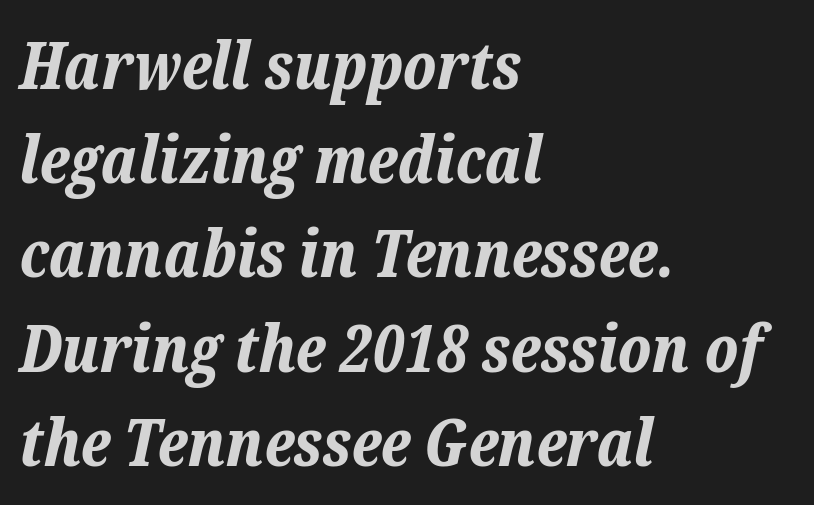
Q: Is the text bold? A: Yes.
Q: Is the text italic (slanted)? A: Yes, it leans right by about 12 degrees.
Q: Is the text underlined? A: No.
Q: How is the paragraph aligned? A: Left-aligned.
Q: Is the spacing between letters normal or unusually wide? A: Normal.
Q: Is the spacing between lines tight, normal or loose? A: Normal.
Q: Width (condensed, normal, or wide)? A: Normal.
Q: Stroke contrast? A: Low.
Q: x-height? A: Medium.
Q: Monospaced? A: No.
